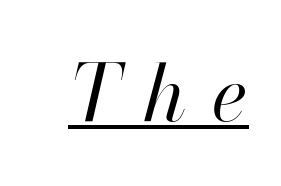
{"italic": "yes", "lean": "right", "slant_degrees": 13, "bold": "no", "weight": "regular", "width": "normal", "stroke_contrast": "high", "x_height": "small", "monospaced": "no", "underline": "yes", "letter_spacing": "wide", "letter_spacing_em": 0.33, "glyph_px": 78}
